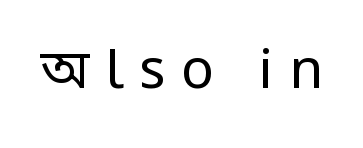
The image shows 55 px regular-weight, condensed sans-serif type, upright; set unusually wide letter spacing (+0.28 em), not underlined; low stroke contrast and a large x-height.
